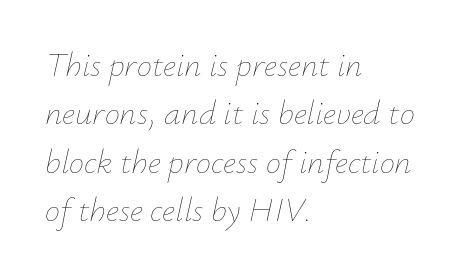
The image shows 34 px thin type, italic (leaning right); set left-aligned, normal line spacing (1.42x), normal letter spacing, not underlined; low stroke contrast and a small x-height.
